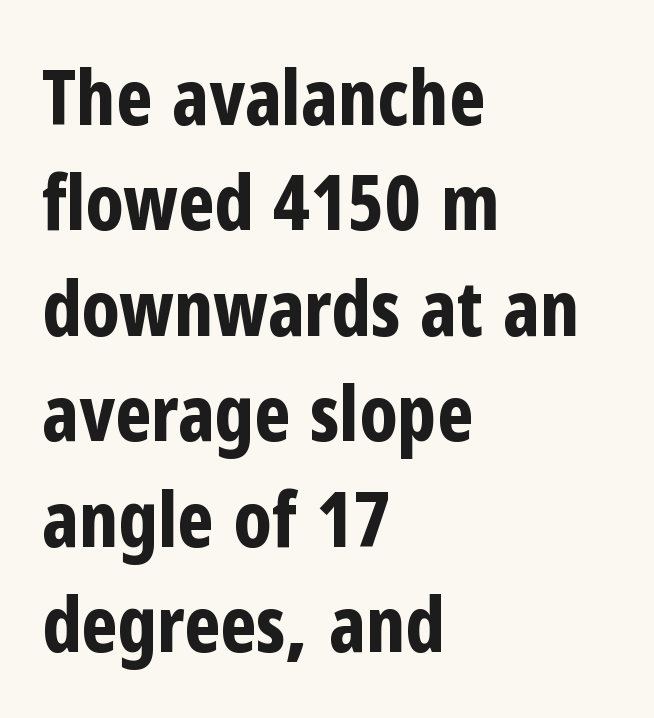
The image shows 77 px bold, condensed sans-serif type, upright; set left-aligned, normal line spacing (1.37x), normal letter spacing, not underlined; low stroke contrast and a medium x-height.
